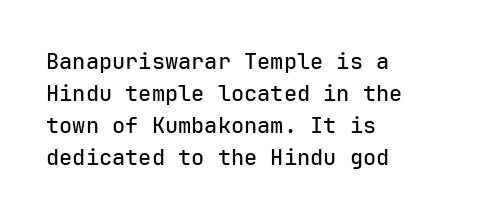
Left-aligned paragraph, ragged on the right. Rendered with straight, roman letterforms. Successive baselines arrive at the customary interval. Descenders are the only things crossing below the line. Is the letter spacing exaggerated? No — it looks like the ordinary default.
